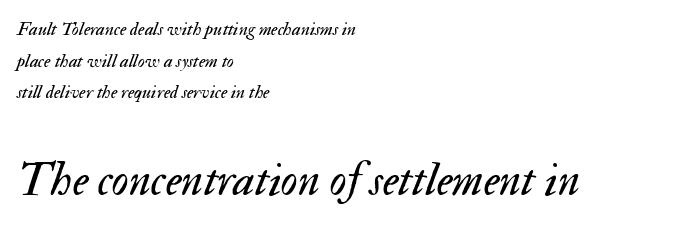
Only glyphs here, with clear space below each row. Observe the lean: these are italic letterforms. This sample is left-justified, so line endings fall wherever the words run out. Whoever set this made the second block the dominant, larger element. Weight: not bold — regular or lighter.
